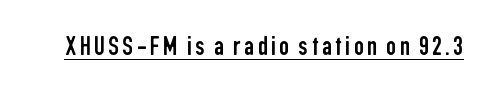
Q: Is the text bold? A: No.
Q: Is the text italic (slanted)? A: No, it is upright.
Q: Is the typeface a serif or a sans-serif typeface? A: Sans-serif.
Q: Is the text underlined? A: Yes.
Q: Width (condensed, normal, or wide)? A: Condensed.
Q: Stroke contrast? A: Low.
Q: x-height? A: Medium.
Q: Monospaced? A: No.
